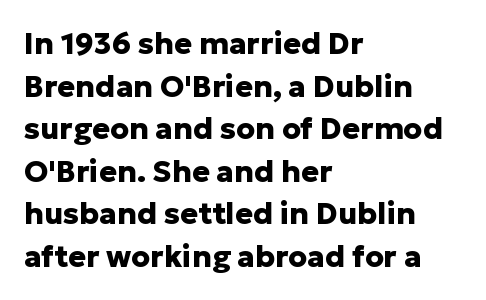
{"serif": "no", "italic": "no", "bold": "yes", "weight": "heavy", "width": "normal", "stroke_contrast": "low", "x_height": "medium", "monospaced": "no", "underline": "no", "align": "left", "line_spacing": "normal", "line_spacing_ratio": 1.42, "letter_spacing": "normal", "letter_spacing_em": 0.0, "glyph_px": 30}
